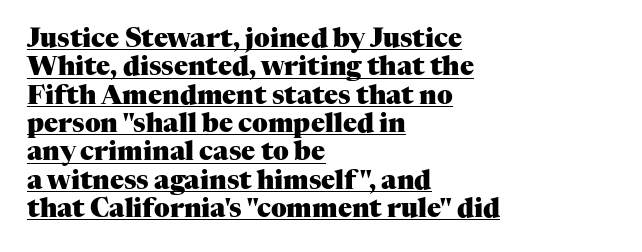
Q: Is the text bold? A: Yes.
Q: Is the text italic (slanted)? A: No, it is upright.
Q: Is the text underlined? A: Yes.
Q: How is the paragraph aligned? A: Left-aligned.
Q: Is the spacing between letters normal or unusually wide? A: Normal.
Q: Is the spacing between lines tight, normal or loose? A: Tight.
